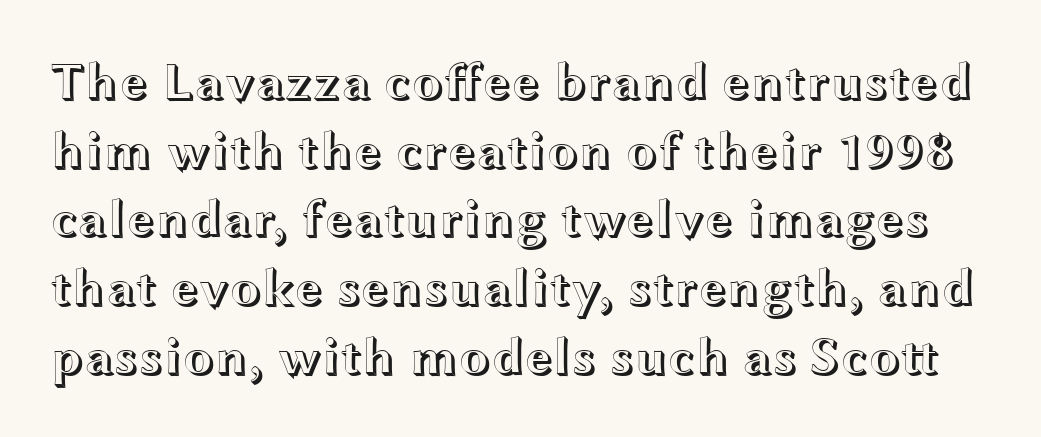
Italic? Not at all — the glyphs are vertical. This block has exactly the height ordinary leading produces. Descenders are the only things crossing below the line. There is no visible air inserted between adjacent glyphs. These lines are rendered in a variable-pitch font.
